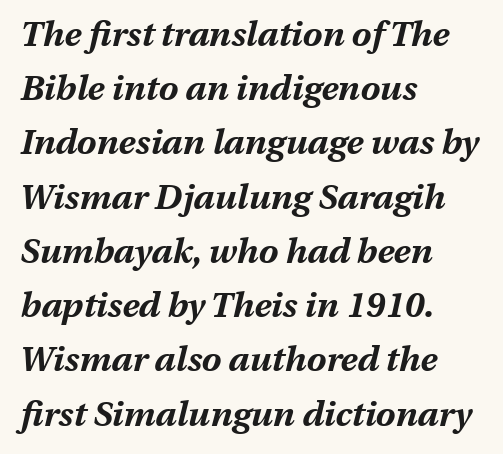
Q: Is the text bold? A: Yes.
Q: Is the text italic (slanted)? A: Yes, it leans right by about 13 degrees.
Q: Is the text underlined? A: No.
Q: How is the paragraph aligned? A: Left-aligned.
Q: Is the spacing between letters normal or unusually wide? A: Normal.
Q: Is the spacing between lines tight, normal or loose? A: Normal.
Q: Width (condensed, normal, or wide)? A: Normal.
Q: Stroke contrast? A: Medium.
Q: x-height? A: Medium.
Q: Monospaced? A: No.
